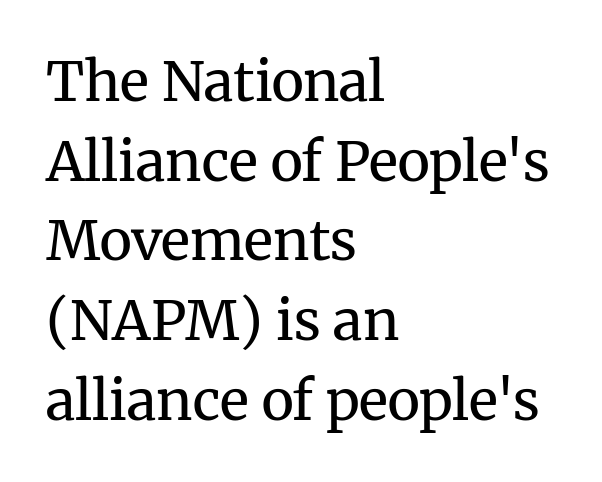
The image shows 55 px regular-weight serif type, upright; set left-aligned, normal line spacing (1.45x), normal letter spacing, not underlined; medium stroke contrast and a medium x-height.
